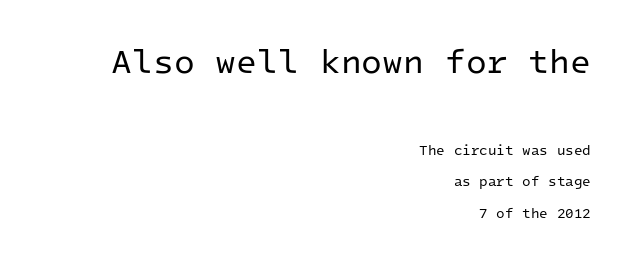
Q: Is the text bold? A: No.
Q: Is the text italic (slanted)? A: No, it is upright.
Q: Is the typeface a serif or a sans-serif typeface? A: Sans-serif.
Q: Is the text underlined? A: No.
Q: How is the paragraph aligned? A: Right-aligned.
Q: Is the spacing between letters normal or unusually wide? A: Normal.
Q: Is the spacing between lines tight, normal or loose? A: Loose.
Q: Which block of text is set in a larger size, the first (top) or the second (bottom)? A: The first (top) one.
Q: Width (condensed, normal, or wide)? A: Normal.
Q: Stroke contrast? A: Low.
Q: x-height? A: Medium.
Q: Monospaced? A: Yes.
